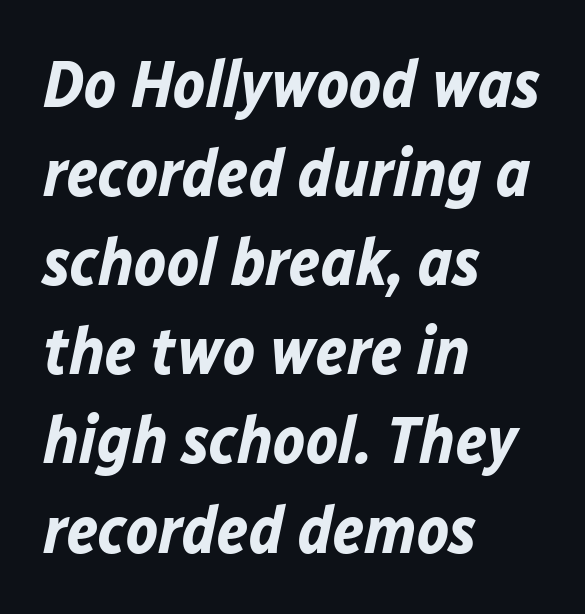
The image shows 67 px bold type, italic (leaning right); set left-aligned, normal line spacing (1.33x), normal letter spacing, not underlined; low stroke contrast and a medium x-height.
